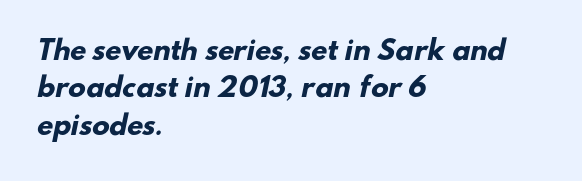
{"bold": "yes", "underline": "no", "align": "left", "line_spacing": "normal", "line_spacing_ratio": 1.44, "letter_spacing": "normal", "letter_spacing_em": 0.0, "glyph_px": 26}
